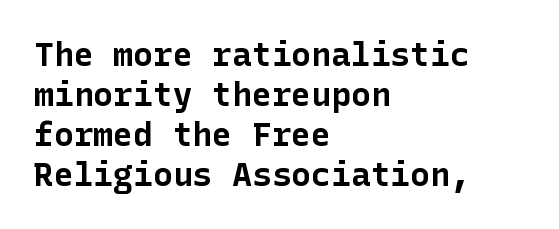
Short note: letters normally spaced. Grotesque or geometric, the face here clearly has no serifs. The rendering anchors every line to the left-hand side. The specimen reads as upright at a glance. Thick stems and heavy bowls — unmistakably bold. Honestly, there is no underline to notice here at all.
